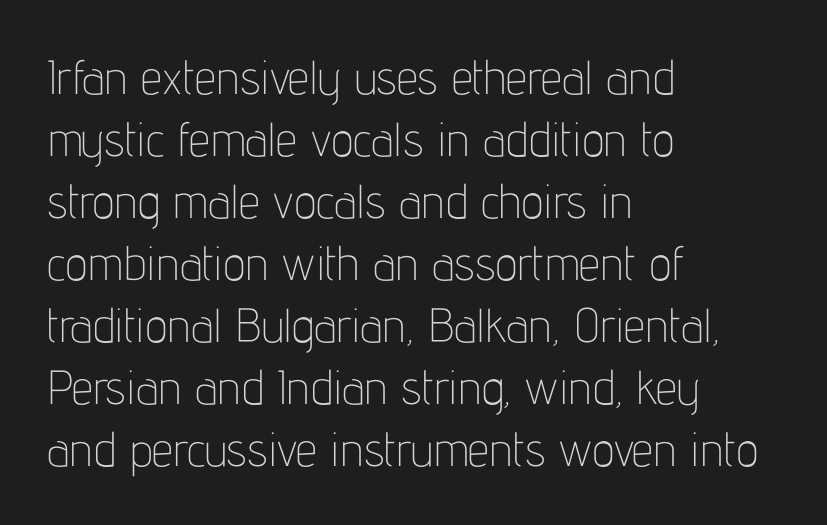
Q: Is the text bold? A: No.
Q: Is the text italic (slanted)? A: No, it is upright.
Q: Is the typeface a serif or a sans-serif typeface? A: Sans-serif.
Q: Is the text underlined? A: No.
Q: How is the paragraph aligned? A: Left-aligned.
Q: Is the spacing between letters normal or unusually wide? A: Normal.
Q: Is the spacing between lines tight, normal or loose? A: Normal.
Q: Width (condensed, normal, or wide)? A: Condensed.
Q: Stroke contrast? A: Low.
Q: x-height? A: Medium.
Q: Monospaced? A: No.
